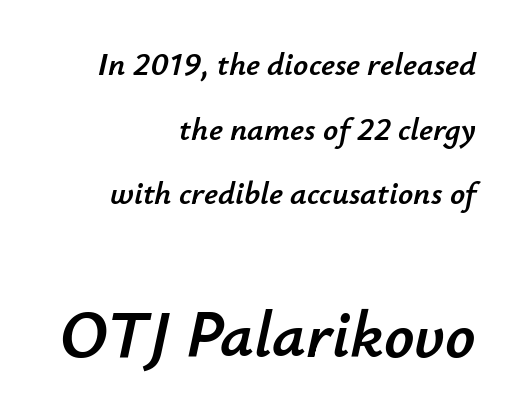
Q: Is the text italic (slanted)? A: Yes, it leans right by about 12 degrees.
Q: Is the text underlined? A: No.
Q: How is the paragraph aligned? A: Right-aligned.
Q: Is the spacing between letters normal or unusually wide? A: Normal.
Q: Is the spacing between lines tight, normal or loose? A: Loose.
Q: Which block of text is set in a larger size, the first (top) or the second (bottom)? A: The second (bottom) one.
Q: Width (condensed, normal, or wide)? A: Normal.
Q: Stroke contrast? A: Low.
Q: x-height? A: Small.
Q: Monospaced? A: No.
